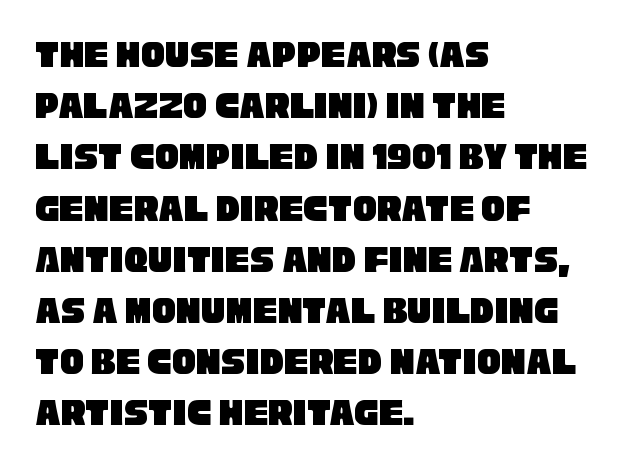
The image shows 40 px condensed sans-serif type; set left-aligned, normal line spacing (1.28x), normal letter spacing, not underlined; low stroke contrast and a large x-height.
